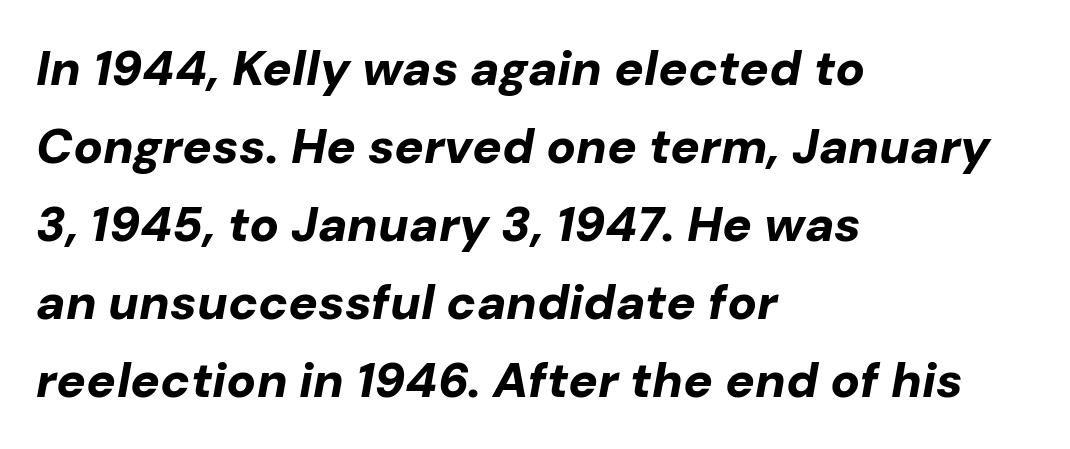
{"italic": "yes", "lean": "right", "slant_degrees": 10, "bold": "yes", "weight": "bold", "width": "normal", "stroke_contrast": "low", "x_height": "medium", "monospaced": "no", "underline": "no", "align": "left", "line_spacing": "normal", "line_spacing_ratio": 1.59, "letter_spacing": "normal", "letter_spacing_em": 0.0, "glyph_px": 49}
